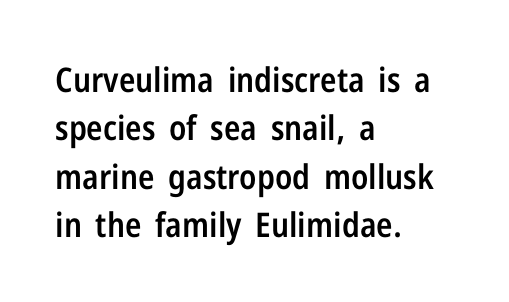
{"serif": "no", "italic": "no", "bold": "semi", "weight": "semibold", "width": "condensed", "stroke_contrast": "low", "x_height": "medium", "monospaced": "no", "underline": "no", "align": "left", "line_spacing": "normal", "line_spacing_ratio": 1.42, "letter_spacing": "normal", "letter_spacing_em": 0.0, "glyph_px": 34}
